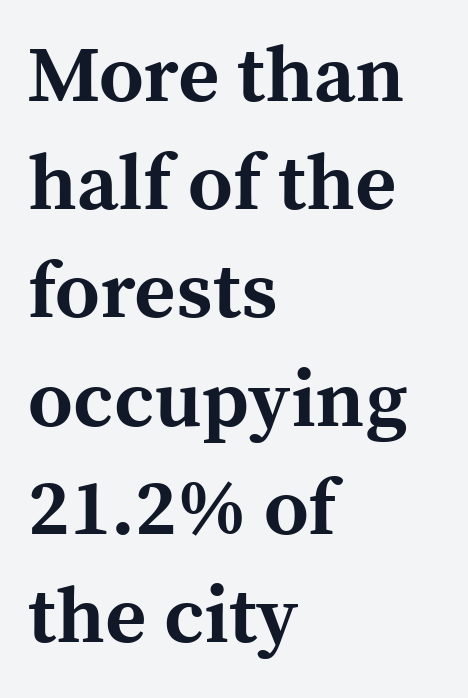
{"serif": "yes", "italic": "no", "bold": "yes", "weight": "bold", "width": "normal", "x_height": "medium", "monospaced": "no", "underline": "no", "align": "left", "line_spacing": "normal", "line_spacing_ratio": 1.37, "letter_spacing": "normal", "letter_spacing_em": 0.0, "glyph_px": 79}
